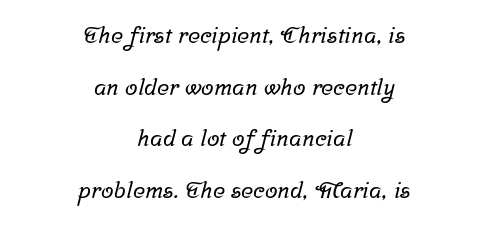
{"underline": "no", "align": "center", "line_spacing": "loose", "line_spacing_ratio": 2.25, "letter_spacing": "normal", "letter_spacing_em": 0.0, "glyph_px": 23}
